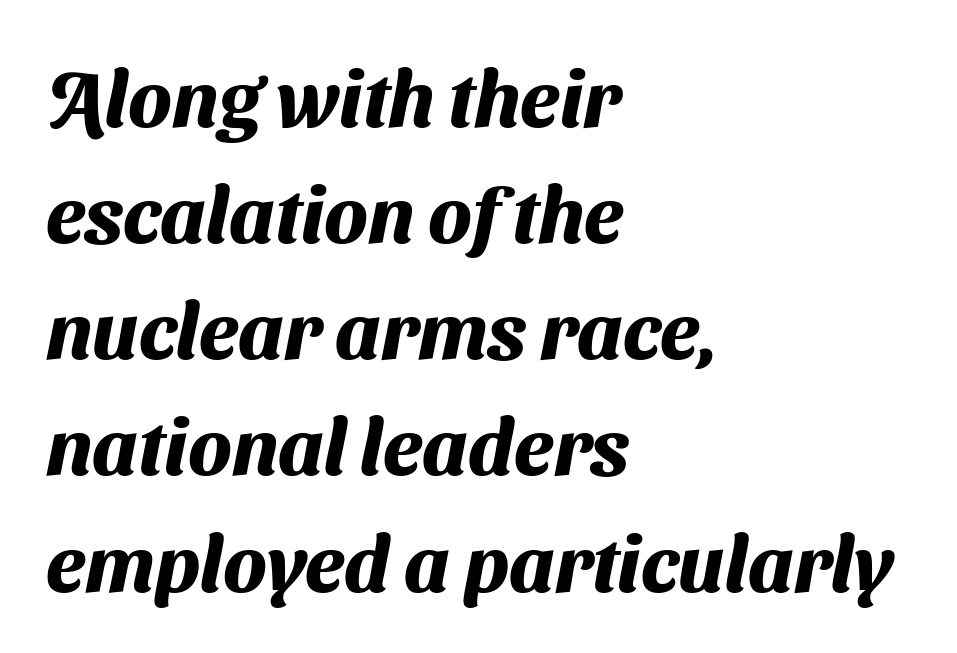
Q: Is the text bold? A: Yes.
Q: Is the typeface a serif or a sans-serif typeface? A: Sans-serif.
Q: Is the text underlined? A: No.
Q: How is the paragraph aligned? A: Left-aligned.
Q: Is the spacing between letters normal or unusually wide? A: Normal.
Q: Is the spacing between lines tight, normal or loose? A: Normal.
Q: Width (condensed, normal, or wide)? A: Normal.
Q: Stroke contrast? A: Medium.
Q: x-height? A: Medium.
Q: Monospaced? A: No.
